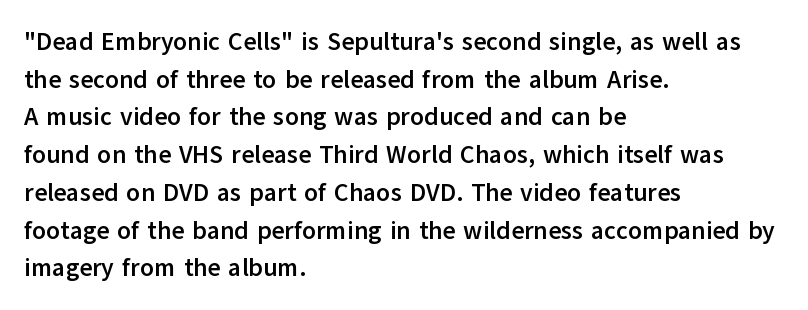
Students, note that the glyphs here touch the page at normal intervals. The vertical gap from one line to the next is medium. The lettering stays uniformly vertical, giving the passage a roman look. The lines are quadded left. Heft: maximum for text — a bold. Type without underlining.
